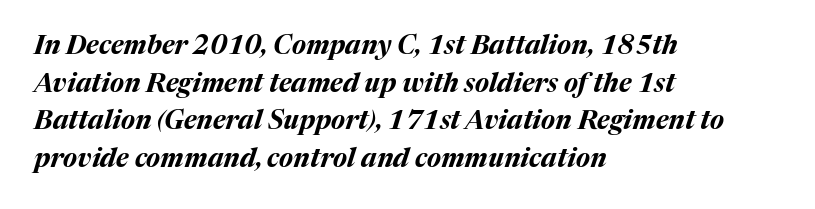
{"italic": "yes", "lean": "right", "slant_degrees": 17, "bold": "yes", "underline": "no", "align": "left", "line_spacing": "normal", "line_spacing_ratio": 1.45, "letter_spacing": "normal", "letter_spacing_em": 0.0, "glyph_px": 26}
